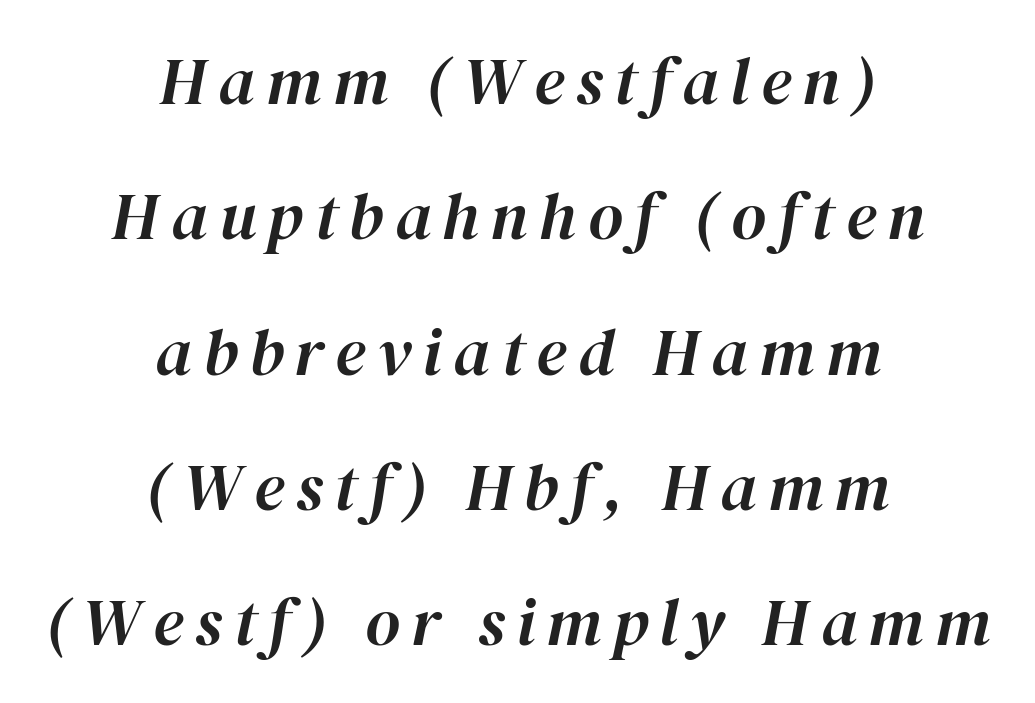
{"italic": "yes", "lean": "right", "slant_degrees": 12, "width": "normal", "stroke_contrast": "high", "x_height": "medium", "monospaced": "no", "underline": "no", "align": "center", "line_spacing": "loose", "line_spacing_ratio": 2.02, "glyph_px": 67}
